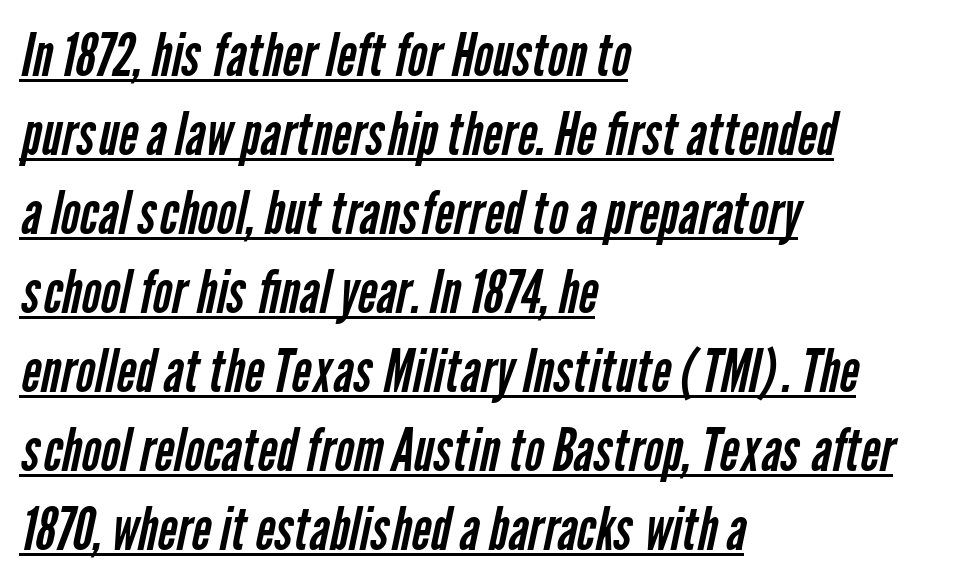
Q: Is the text bold? A: No.
Q: Is the typeface a serif or a sans-serif typeface? A: Sans-serif.
Q: Is the text underlined? A: Yes.
Q: How is the paragraph aligned? A: Left-aligned.
Q: Is the spacing between letters normal or unusually wide? A: Normal.
Q: Is the spacing between lines tight, normal or loose? A: Normal.
Q: Width (condensed, normal, or wide)? A: Condensed.
Q: Stroke contrast? A: Low.
Q: x-height? A: Medium.
Q: Monospaced? A: No.
